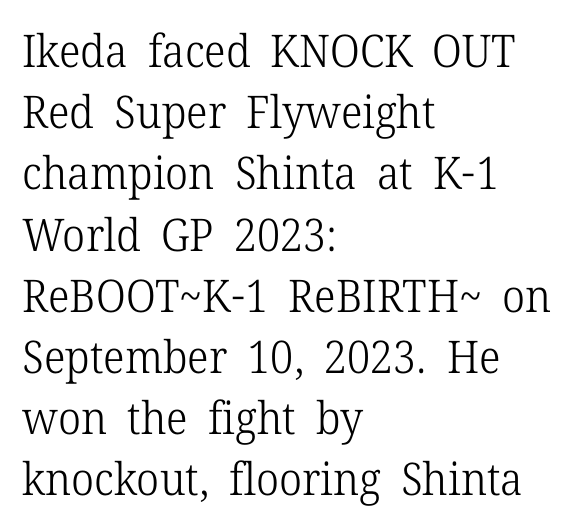
The image shows 45 px light serif type, upright; set left-aligned, normal line spacing (1.36x), normal letter spacing, not underlined; low stroke contrast and a medium x-height.
